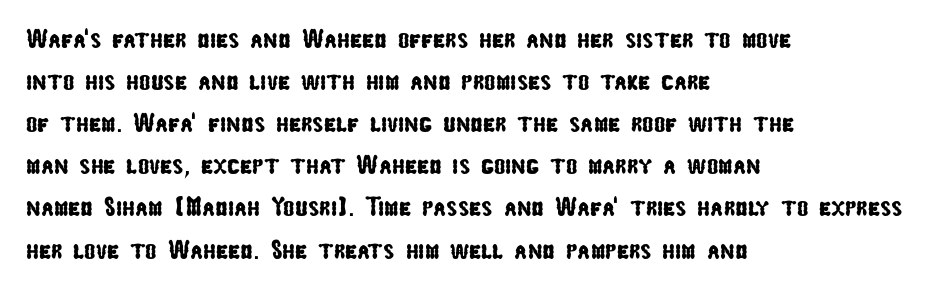
The image shows 27 px text type; set left-aligned, normal line spacing (1.56x), normal letter spacing, not underlined.
